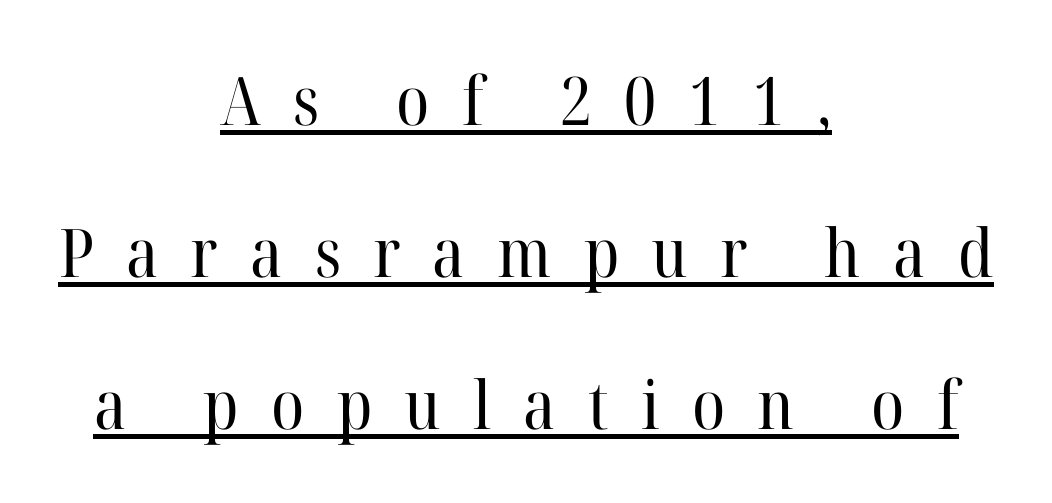
{"serif": "yes", "italic": "no", "bold": "no", "weight": "regular", "width": "normal", "stroke_contrast": "high", "x_height": "medium", "monospaced": "no", "underline": "yes", "align": "center", "line_spacing": "loose", "line_spacing_ratio": 2.27, "letter_spacing": "wide", "letter_spacing_em": 0.48, "glyph_px": 67}
